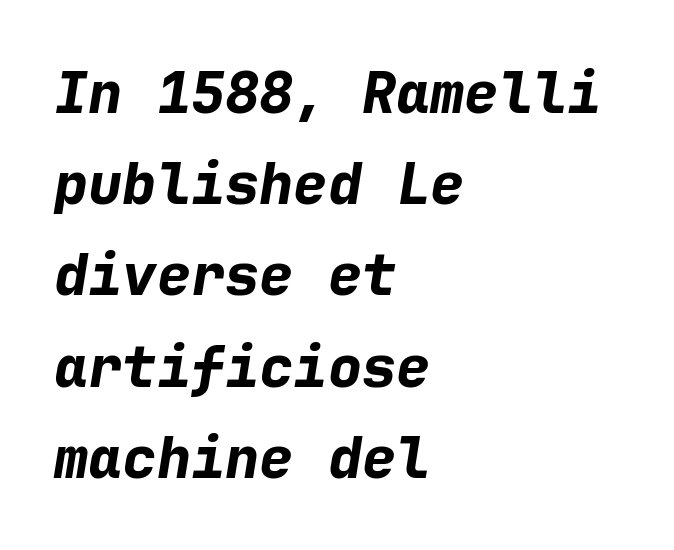
The glyphs look as if they've been sheared to an angle. Stroke thickness is high; the sample reads as a true bold. This sample has the even, mechanical cadence of fixed-width lettering. Clear beneath every line of the passage.
